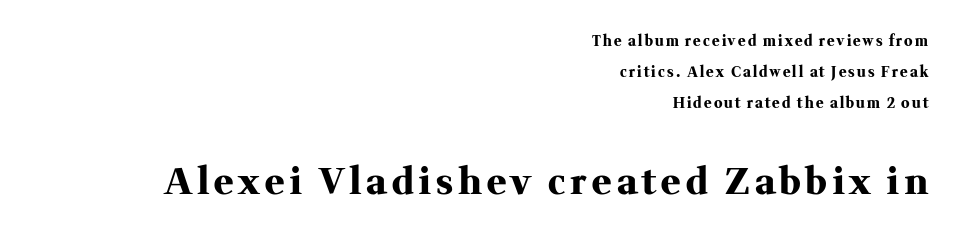
Q: Is the text bold? A: Yes.
Q: Is the text italic (slanted)? A: No, it is upright.
Q: Is the typeface a serif or a sans-serif typeface? A: Serif.
Q: Is the text underlined? A: No.
Q: How is the paragraph aligned? A: Right-aligned.
Q: Is the spacing between lines tight, normal or loose? A: Loose.
Q: Which block of text is set in a larger size, the first (top) or the second (bottom)? A: The second (bottom) one.
Q: Width (condensed, normal, or wide)? A: Normal.
Q: Stroke contrast? A: Medium.
Q: x-height? A: Medium.
Q: Monospaced? A: No.
